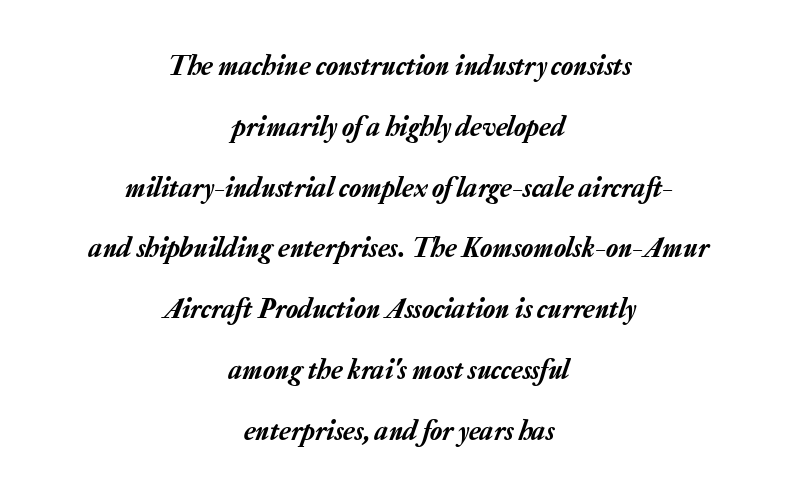
Each line is balanced around a shared central axis. Leading: increased. This rendering features lettering with no underline. These lines keep a tight, regular rhythm from letter to letter.
